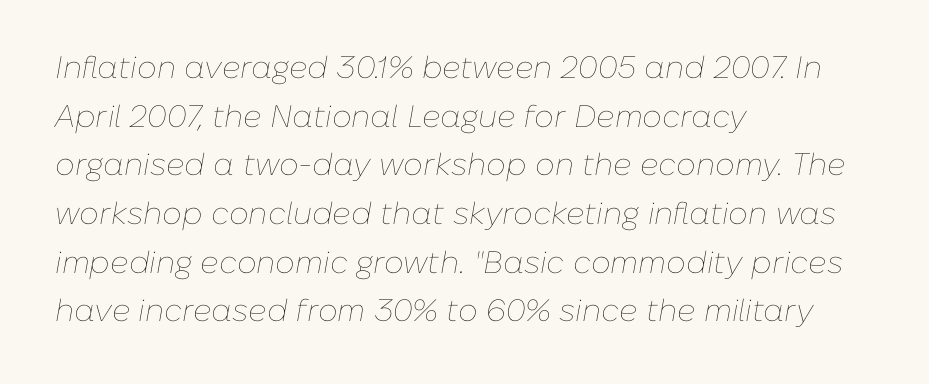
{"italic": "yes", "lean": "right", "slant_degrees": 10, "bold": "no", "weight": "thin", "width": "normal", "stroke_contrast": "low", "x_height": "medium", "monospaced": "no", "underline": "no", "align": "left", "line_spacing": "normal", "line_spacing_ratio": 1.57, "letter_spacing": "normal", "letter_spacing_em": 0.0, "glyph_px": 31}
